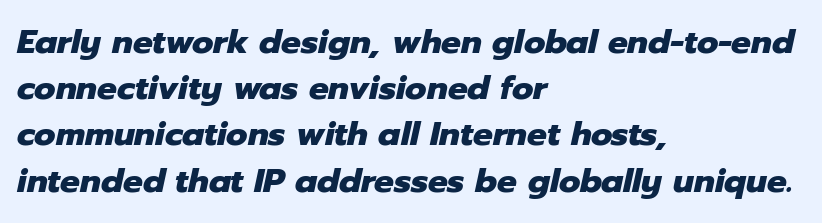
Q: Is the text bold? A: Yes.
Q: Is the text italic (slanted)? A: Yes, it leans right by about 12 degrees.
Q: Is the text underlined? A: No.
Q: How is the paragraph aligned? A: Left-aligned.
Q: Is the spacing between letters normal or unusually wide? A: Normal.
Q: Is the spacing between lines tight, normal or loose? A: Normal.
Q: Width (condensed, normal, or wide)? A: Normal.
Q: Stroke contrast? A: Low.
Q: x-height? A: Medium.
Q: Monospaced? A: No.
